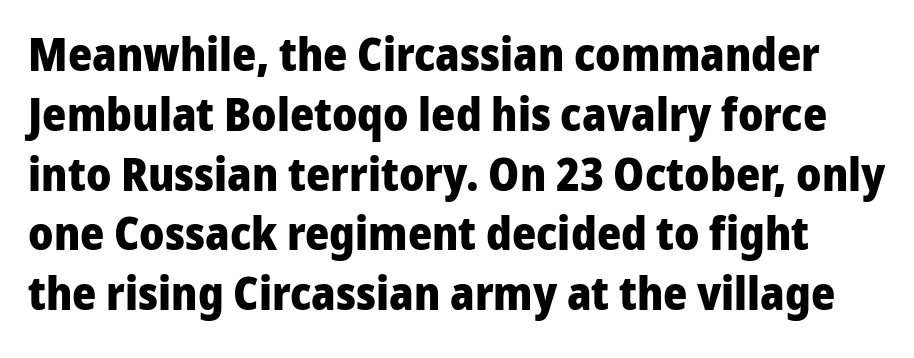
{"serif": "no", "italic": "no", "bold": "yes", "weight": "heavy", "width": "normal", "stroke_contrast": "low", "x_height": "medium", "monospaced": "no", "underline": "no", "line_spacing": "normal", "line_spacing_ratio": 1.3, "letter_spacing": "normal", "letter_spacing_em": 0.0, "glyph_px": 46}
